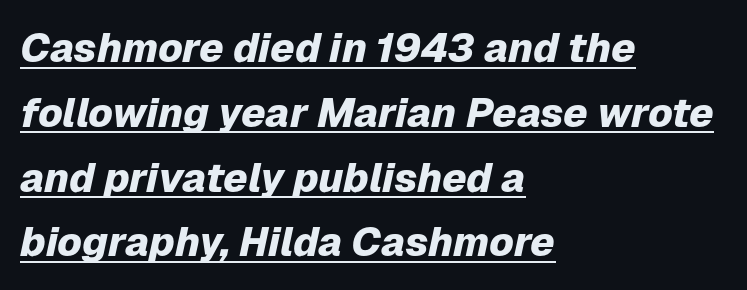
The image shows 41 px heavy type, italic (leaning right); set left-aligned, normal line spacing (1.58x), normal letter spacing, underlined; low stroke contrast and a medium x-height.
